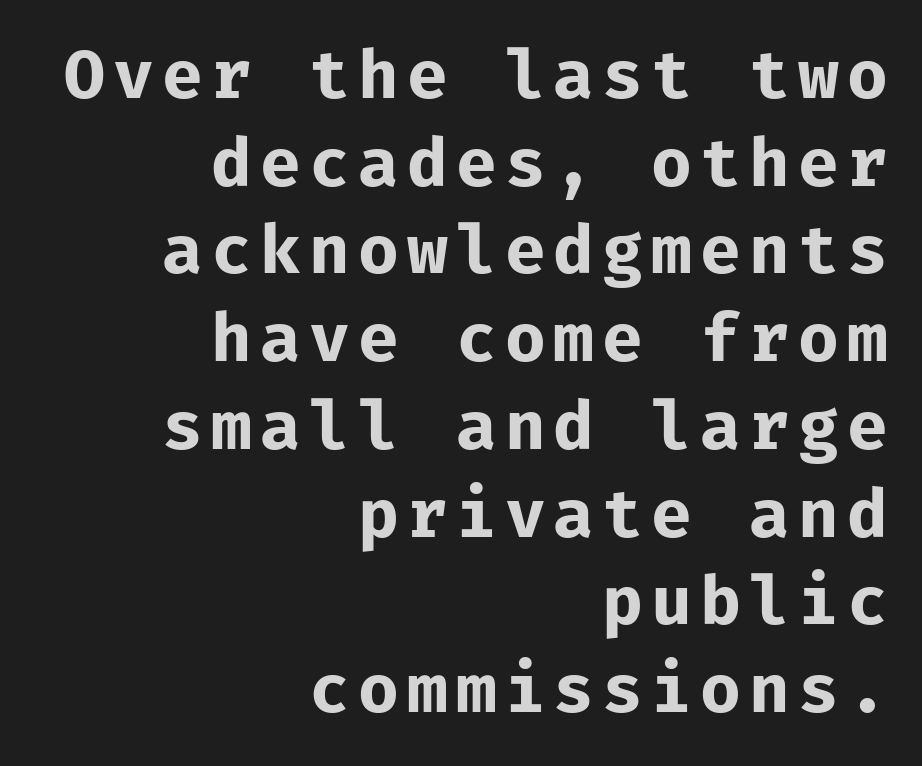
{"serif": "no", "italic": "no", "bold": "yes", "weight": "bold", "width": "normal", "stroke_contrast": "low", "x_height": "medium", "monospaced": "yes", "underline": "no", "align": "right", "line_spacing": "normal", "line_spacing_ratio": 1.29, "glyph_px": 68}
